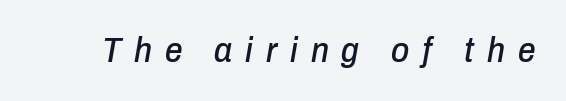
The image shows 35 px condensed type, italic (leaning right); set unusually wide letter spacing (+0.37 em), not underlined; low stroke contrast and a medium x-height.
